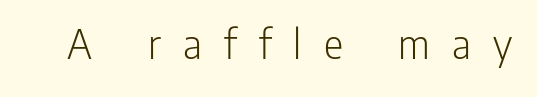
{"serif": "no", "italic": "no", "bold": "no", "weight": "light", "width": "condensed", "stroke_contrast": "low", "x_height": "medium", "monospaced": "no", "underline": "no", "letter_spacing": "wide", "letter_spacing_em": 0.49, "glyph_px": 45}
